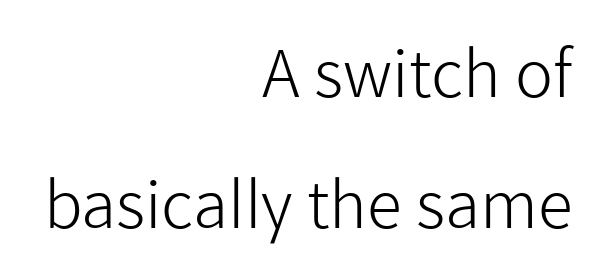
Q: Is the text bold? A: No.
Q: Is the text italic (slanted)? A: No, it is upright.
Q: Is the typeface a serif or a sans-serif typeface? A: Sans-serif.
Q: Is the text underlined? A: No.
Q: How is the paragraph aligned? A: Right-aligned.
Q: Is the spacing between letters normal or unusually wide? A: Normal.
Q: Is the spacing between lines tight, normal or loose? A: Loose.
Q: Width (condensed, normal, or wide)? A: Normal.
Q: Stroke contrast? A: Low.
Q: x-height? A: Medium.
Q: Monospaced? A: No.
